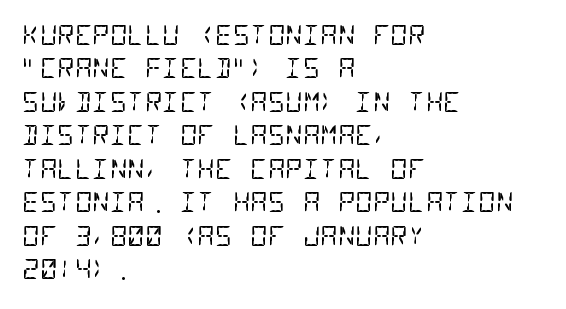
Leftover space on each line is placed entirely after the last word. Descender tails drop into unmarked territory. Standard letterfit; no display-style spreading of the glyphs. The font sits on the lighter half of the weight spectrum, regular included.
